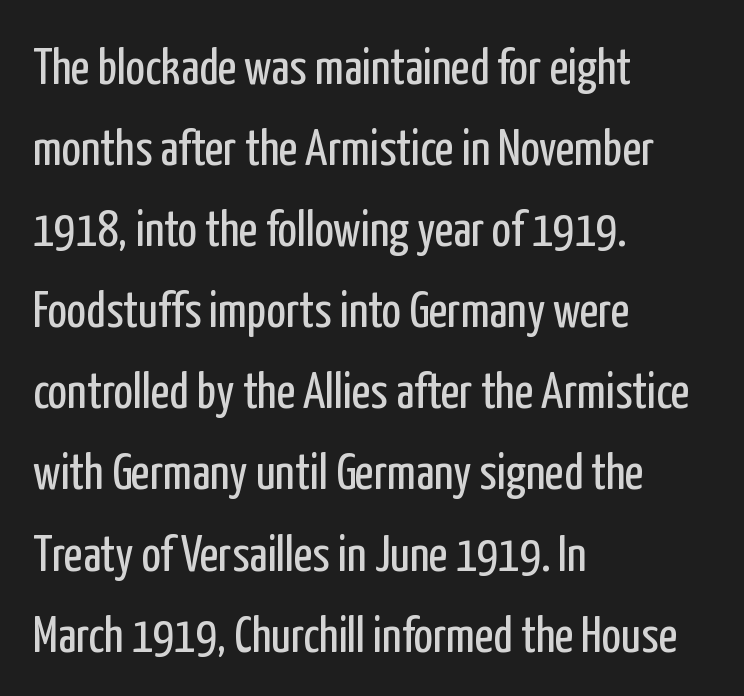
Q: Is the text bold? A: No.
Q: Is the text italic (slanted)? A: No, it is upright.
Q: Is the typeface a serif or a sans-serif typeface? A: Sans-serif.
Q: Is the text underlined? A: No.
Q: How is the paragraph aligned? A: Left-aligned.
Q: Is the spacing between letters normal or unusually wide? A: Normal.
Q: Is the spacing between lines tight, normal or loose? A: Normal.
Q: Width (condensed, normal, or wide)? A: Condensed.
Q: Stroke contrast? A: Low.
Q: x-height? A: Medium.
Q: Monospaced? A: No.
